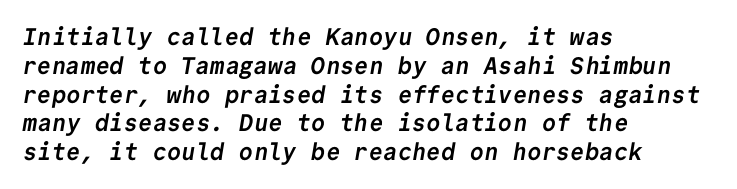
Does extra space separate the letters? No, they use regular spacing. The baseline area is clear. Set as a true bold cut, around the 700 mark. These lines stack with their left ends in a neat column.
